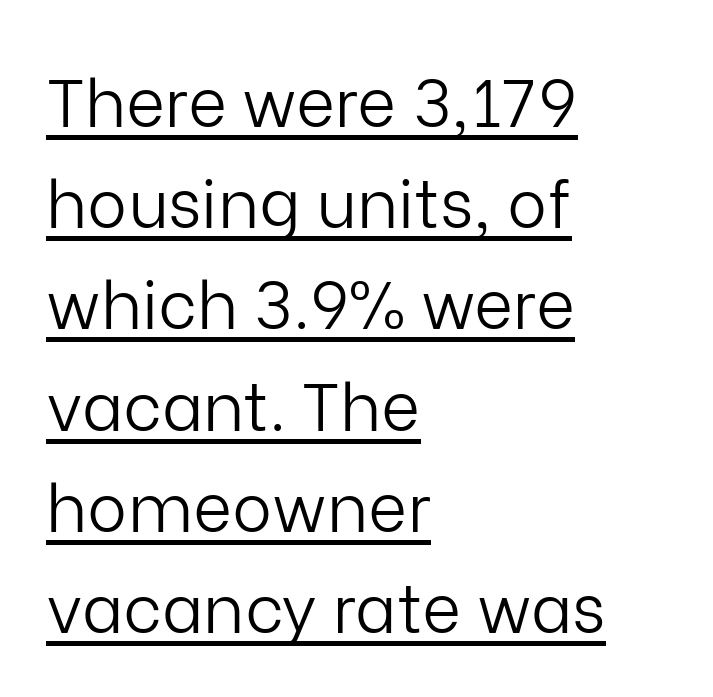
The image shows 67 px light sans-serif type, upright; set left-aligned, normal line spacing (1.51x), normal letter spacing, underlined; low stroke contrast and a medium x-height.
